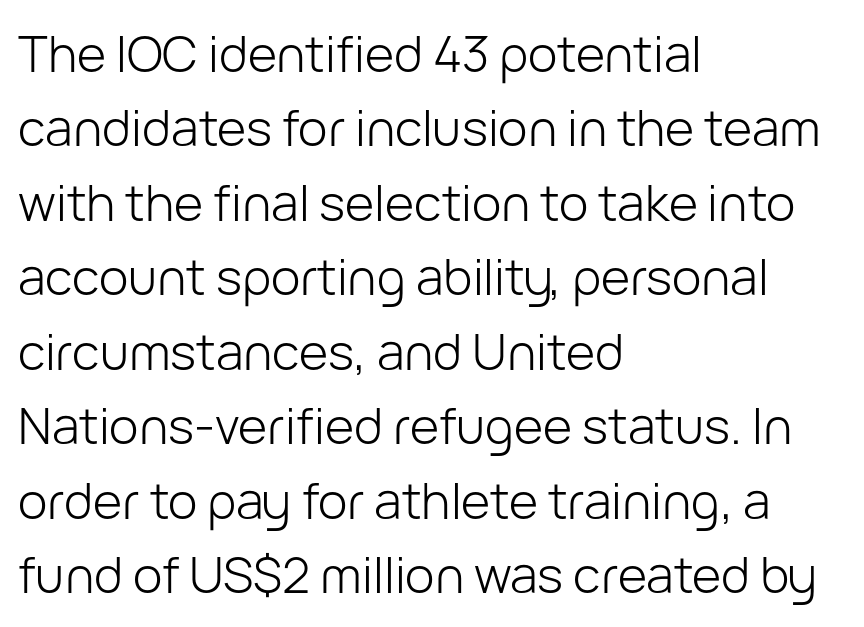
Vertical spacing — default. Quick note: underline off. Italic: no, the glyphs are upright roman. A light-to-regular cut is what we see here.
